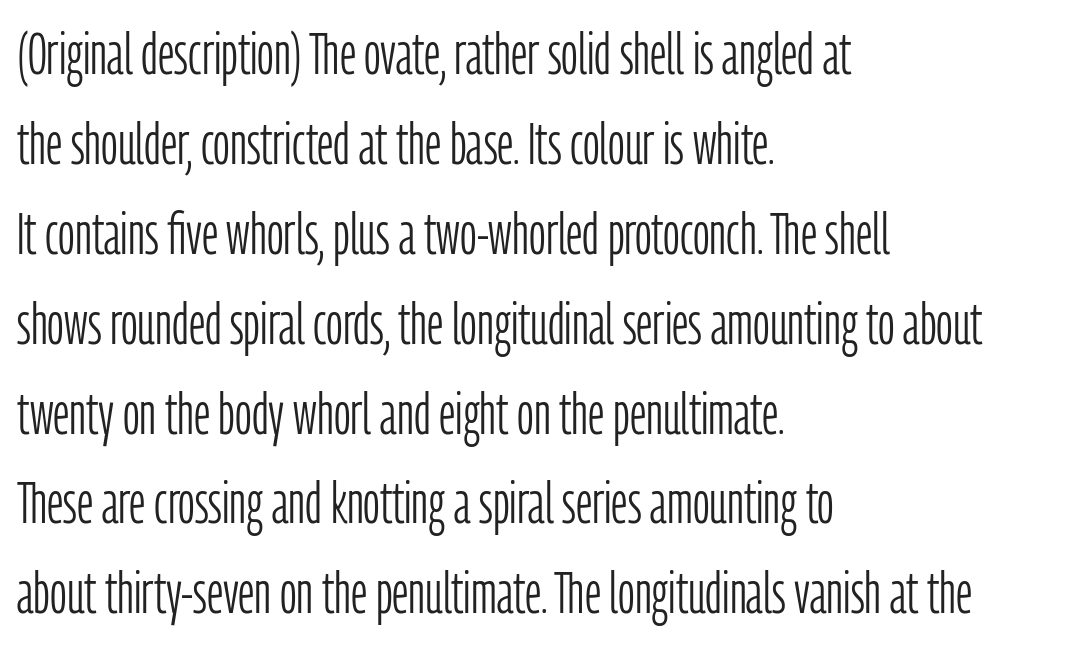
The type sits square on the baseline with zero lean. This sample uses a sans-serif face. How are the letters spaced? Ordinarily, with no added tracking. Proportional: the letters do not fall into vertical columns. Left-aligned paragraph, ragged on the right.
